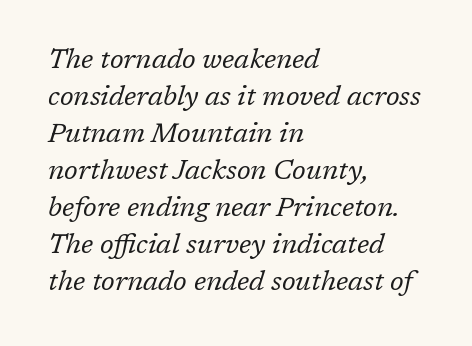
The image shows 27 px text type, italic (leaning right); set left-aligned, normal line spacing (1.37x), normal letter spacing, not underlined.
